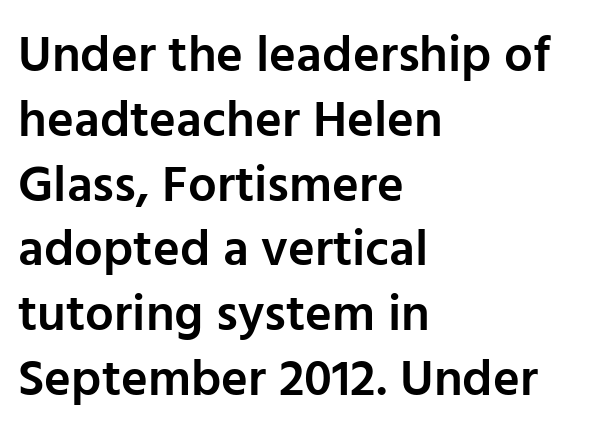
The image shows 51 px semibold sans-serif type, upright; set left-aligned, normal line spacing (1.27x), normal letter spacing, not underlined; low stroke contrast and a medium x-height.
